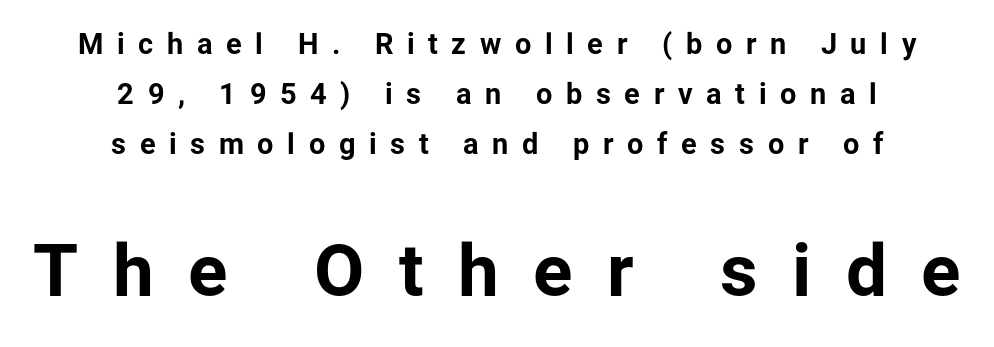
The more generous point size was reserved for the lower chunk. The space directly below the letters is spotless. Spacing verdict: proportional, widths tailored to each character. Someone cranked the tracking dial way up on this one. Ordinary non-slanted type is in use. The glyphs have the mass of a bold cut.
